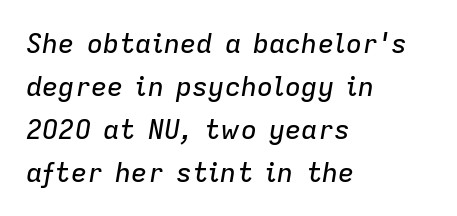
The image shows 27 px text type, italic (leaning right); set left-aligned, normal line spacing (1.59x), normal letter spacing, not underlined.
